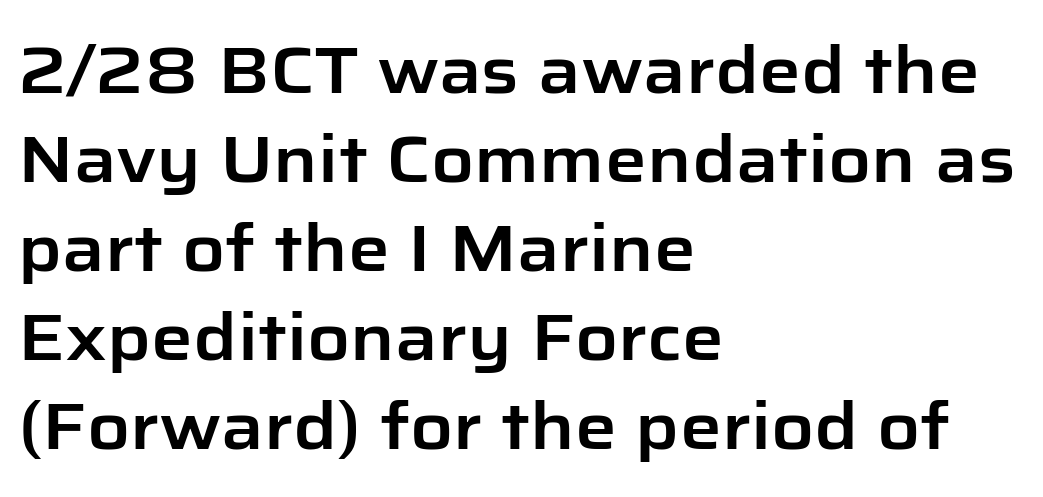
The image shows 66 px sans-serif type, upright; set left-aligned, normal line spacing (1.35x), normal letter spacing, not underlined; low stroke contrast and a medium x-height.
